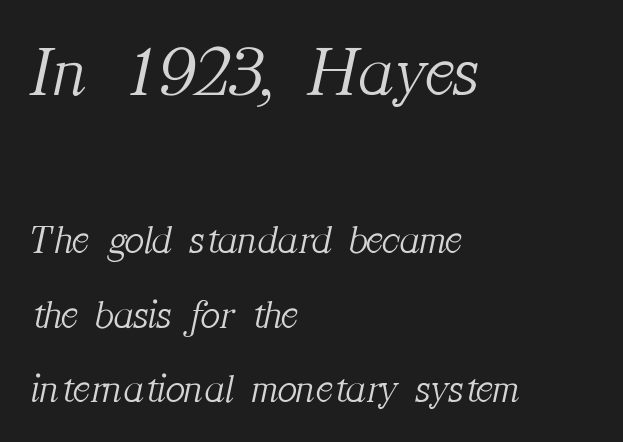
The image shows 71 px light serif type, italic (leaning right); set left-aligned, line spacing 1.81x, normal letter spacing, not underlined; the first (top) block is 1.73x larger; medium stroke contrast and a medium x-height.
